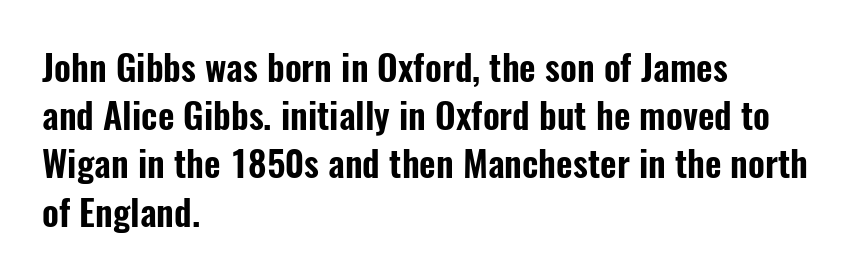
The image shows 36 px condensed sans-serif type, upright; set left-aligned, normal line spacing (1.34x), normal letter spacing, not underlined; low stroke contrast and a medium x-height.
